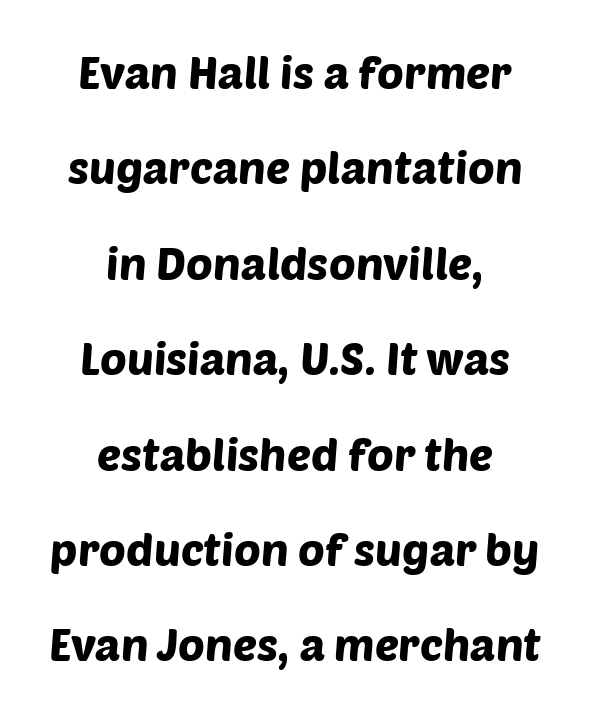
The image shows 45 px sans-serif type; set centered, loose line spacing (2.12x), normal letter spacing, not underlined; low stroke contrast and a large x-height.
